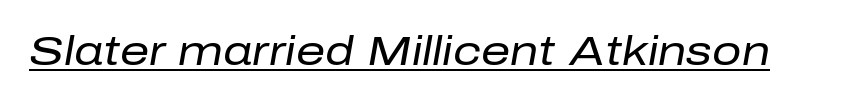
Does the lettering tilt? It does — this is italic. Compared with undecorated copy, this sample adds a rule below the words. Character widths vary here, with narrow letters taking less room than wide ones. No extra ink here — the face is not bold. Standard letterfit; no display-style spreading of the glyphs.
